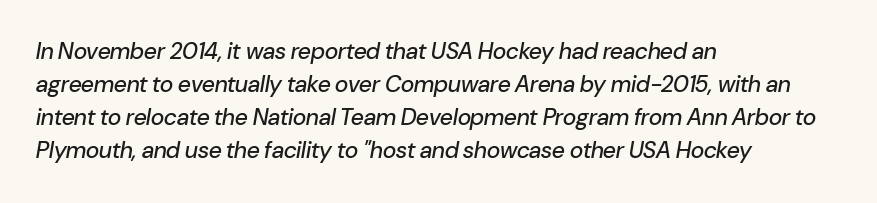
The image shows 23 px text type, italic (leaning right); set left-aligned, normal line spacing (1.44x), normal letter spacing, not underlined.
